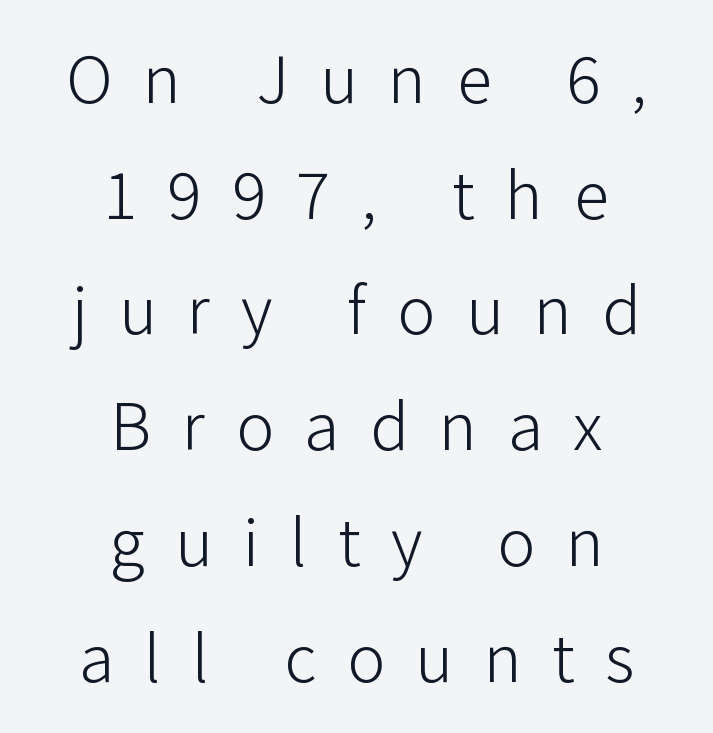
Q: Is the text bold? A: No.
Q: Is the text italic (slanted)? A: No, it is upright.
Q: Is the typeface a serif or a sans-serif typeface? A: Sans-serif.
Q: Is the text underlined? A: No.
Q: How is the paragraph aligned? A: Centered.
Q: Is the spacing between letters normal or unusually wide? A: Unusually wide.
Q: Is the spacing between lines tight, normal or loose? A: Normal.
Q: Width (condensed, normal, or wide)? A: Normal.
Q: Stroke contrast? A: Low.
Q: x-height? A: Medium.
Q: Monospaced? A: No.
